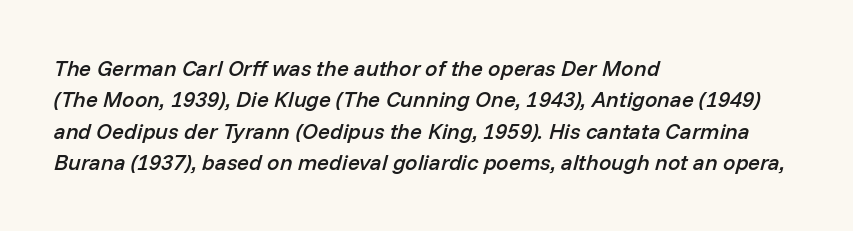
Q: Is the text bold? A: Semi-bold.
Q: Is the text italic (slanted)? A: Yes, it leans right by about 14 degrees.
Q: Is the text underlined? A: No.
Q: How is the paragraph aligned? A: Left-aligned.
Q: Is the spacing between letters normal or unusually wide? A: Normal.
Q: Is the spacing between lines tight, normal or loose? A: Normal.
